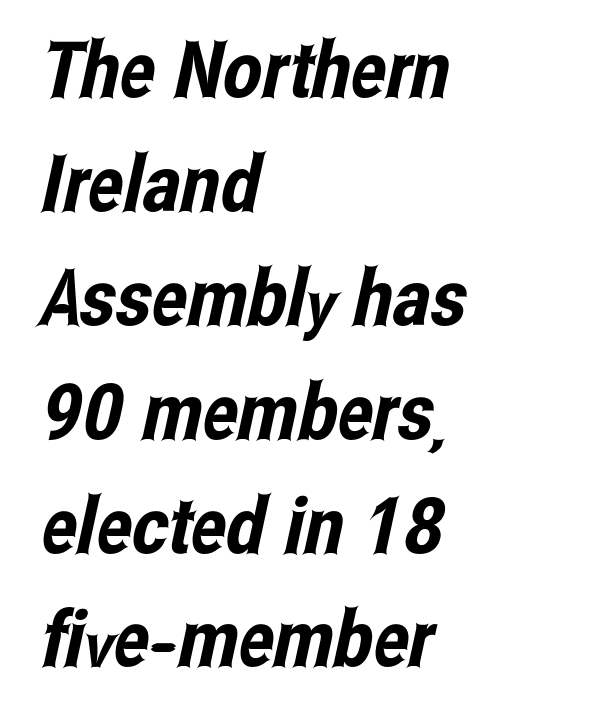
No word sits above an underline. A normal amount of white space separates one row of letters from the next. The text was rendered using a sans face with plain stroke endings. Horizontally, the lines are justified to the leading edge only.
